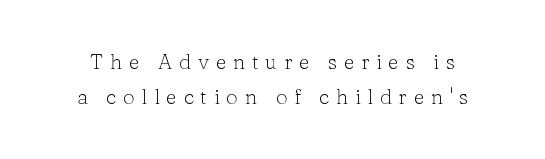
Q: Is the text bold? A: No.
Q: Is the text italic (slanted)? A: No, it is upright.
Q: Is the text underlined? A: No.
Q: Is the spacing between letters normal or unusually wide? A: Unusually wide.
Q: Is the spacing between lines tight, normal or loose? A: Normal.
